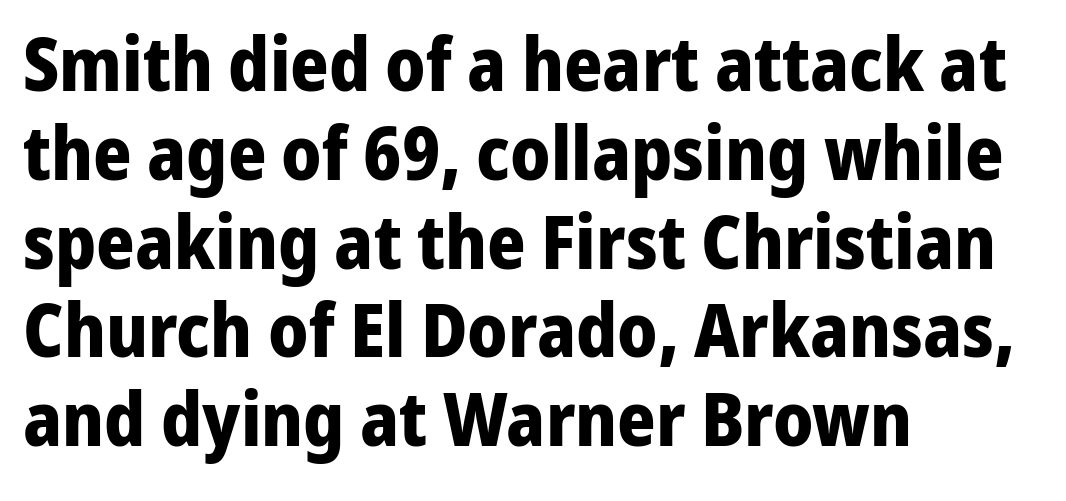
{"serif": "no", "italic": "no", "bold": "yes", "weight": "bold", "width": "normal", "stroke_contrast": "low", "x_height": "medium", "monospaced": "no", "underline": "no", "align": "left", "line_spacing_ratio": 1.2, "letter_spacing": "normal", "letter_spacing_em": 0.0, "glyph_px": 74}
